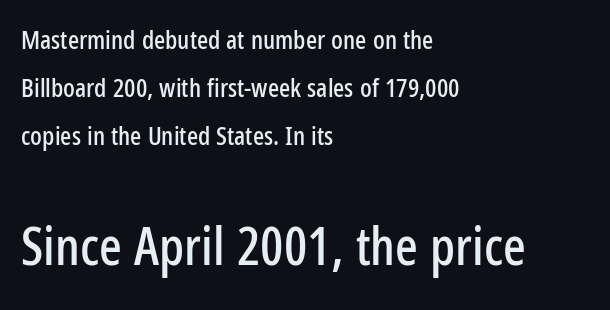
Larger block? The one below; the one above is distinctly smaller. Type without underlining. The letters advance in unequal steps, a hallmark of proportional type. Spacing between characters is what you'd get straight out of the box. Line beginnings align vertically; line endings do not. A roman cut, with each character standing at attention.
